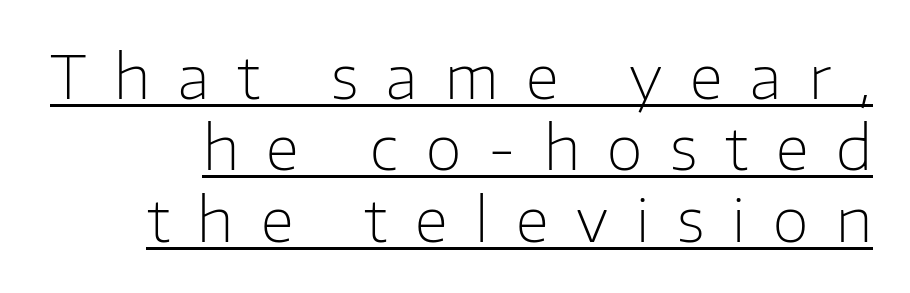
Q: Is the text bold? A: No.
Q: Is the text italic (slanted)? A: No, it is upright.
Q: Is the typeface a serif or a sans-serif typeface? A: Sans-serif.
Q: Is the text underlined? A: Yes.
Q: Is the spacing between letters normal or unusually wide? A: Unusually wide.
Q: Width (condensed, normal, or wide)? A: Normal.
Q: Stroke contrast? A: Low.
Q: x-height? A: Medium.
Q: Monospaced? A: No.
